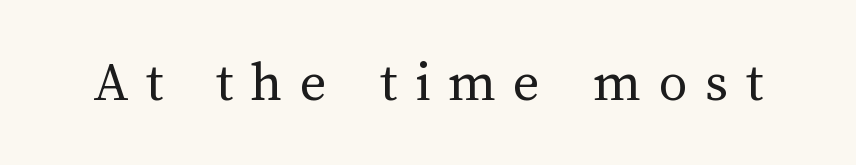
The image shows 58 px regular-weight type, upright; set unusually wide letter spacing (+0.3 em), not underlined; medium stroke contrast and a medium x-height.
